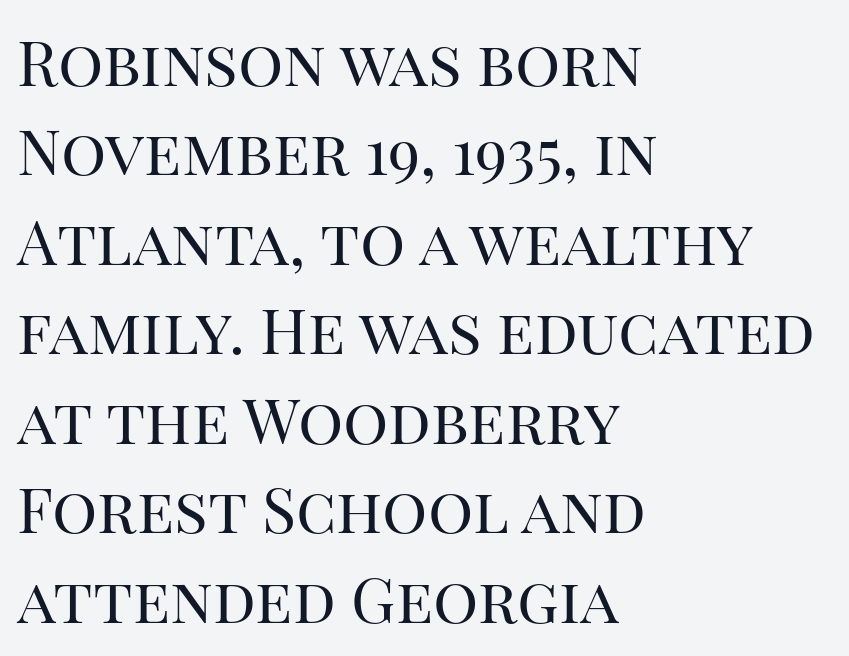
{"serif": "yes", "italic": "no", "bold": "no", "weight": "regular", "width": "normal", "stroke_contrast": "high", "x_height": "large", "monospaced": "no", "underline": "no", "align": "left", "line_spacing": "normal", "line_spacing_ratio": 1.42, "letter_spacing": "normal", "letter_spacing_em": 0.0, "glyph_px": 63}
